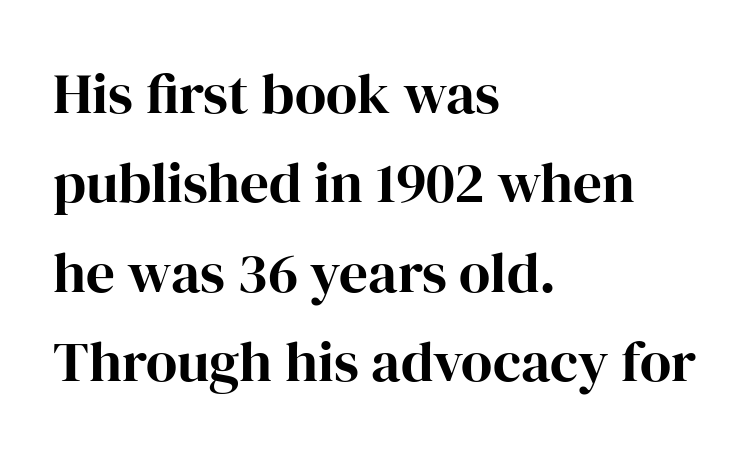
Q: Is the text italic (slanted)? A: No, it is upright.
Q: Is the typeface a serif or a sans-serif typeface? A: Serif.
Q: Is the text underlined? A: No.
Q: How is the paragraph aligned? A: Left-aligned.
Q: Is the spacing between letters normal or unusually wide? A: Normal.
Q: Is the spacing between lines tight, normal or loose? A: Normal.
Q: Width (condensed, normal, or wide)? A: Normal.
Q: Stroke contrast? A: High.
Q: x-height? A: Medium.
Q: Monospaced? A: No.
